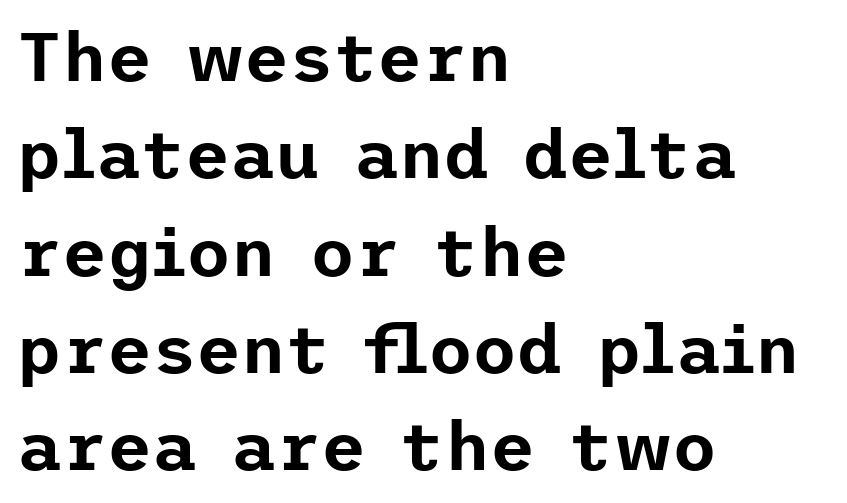
Posture: upright roman. The type is set solid horizontally, with unmodified tracking. If you drew a ruler down the left edge, every line would touch it. Normally led — the rows are evenly, conventionally spaced.
